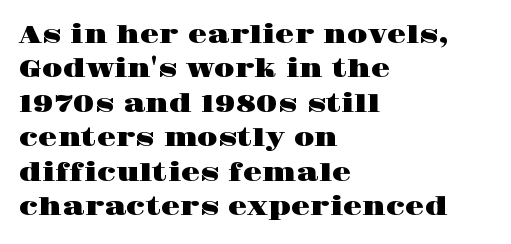
Q: Is the text italic (slanted)? A: No, it is upright.
Q: Is the text underlined? A: No.
Q: How is the paragraph aligned? A: Left-aligned.
Q: Is the spacing between letters normal or unusually wide? A: Normal.
Q: Is the spacing between lines tight, normal or loose? A: Normal.
